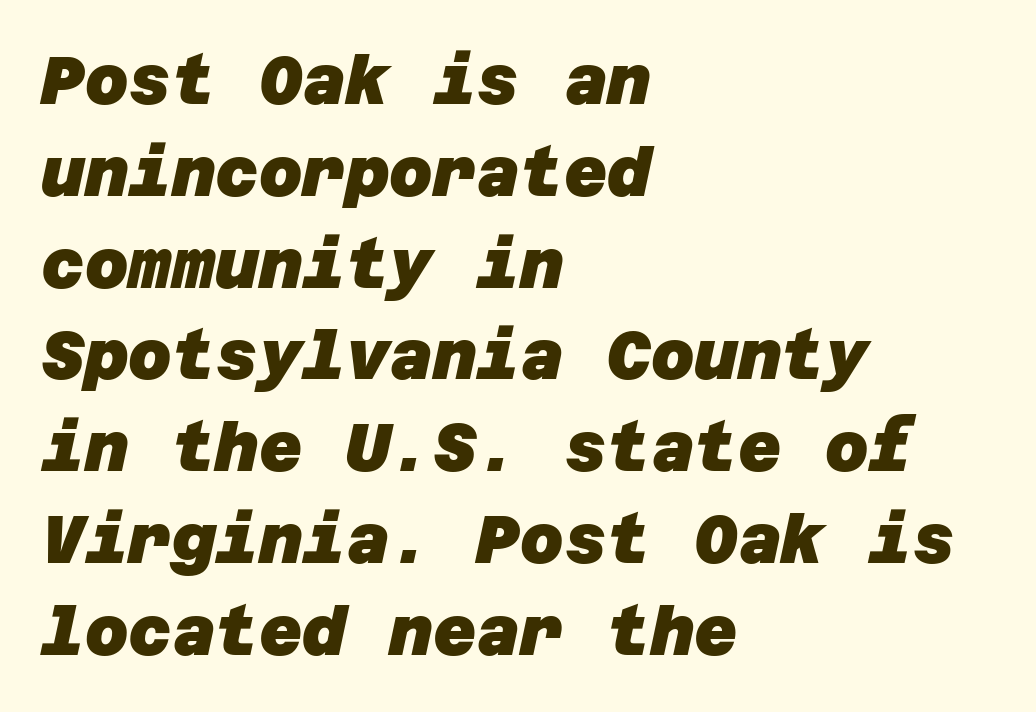
The image shows 67 px heavy sans-serif type; set left-aligned, normal line spacing (1.37x), normal letter spacing, not underlined; low stroke contrast and a large x-height.
